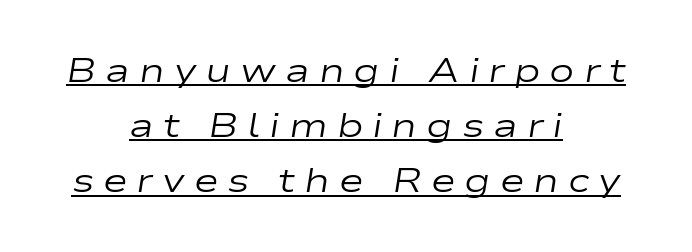
Here the designer chose a conventional face with non-uniform glyph widths. The space between consecutive lines is moderate. The strokes carry an ordinary text weight at most. A centered setting, common on invitations and titles, is used for this passage. Designer's note — italics engaged.
